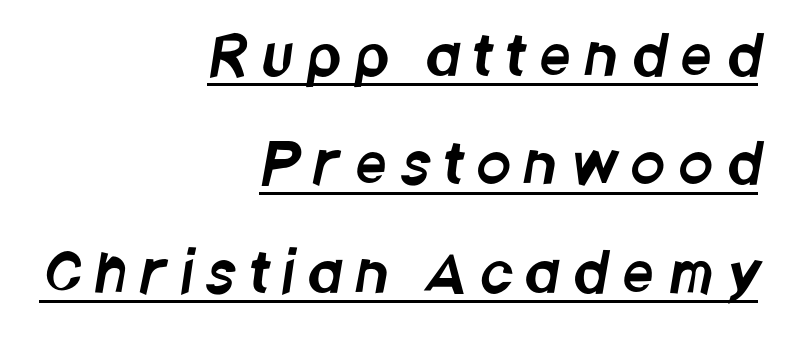
The image shows 55 px condensed sans-serif type; set right-aligned, loose line spacing (1.97x), unusually wide letter spacing (+0.26 em), underlined; low stroke contrast and a large x-height.
